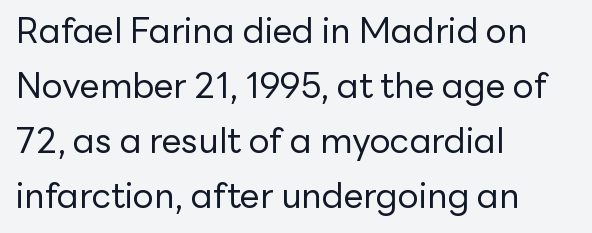
Q: Is the text bold? A: No.
Q: Is the text italic (slanted)? A: No, it is upright.
Q: Is the typeface a serif or a sans-serif typeface? A: Sans-serif.
Q: Is the text underlined? A: No.
Q: How is the paragraph aligned? A: Left-aligned.
Q: Is the spacing between letters normal or unusually wide? A: Normal.
Q: Is the spacing between lines tight, normal or loose? A: Normal.
Q: Width (condensed, normal, or wide)? A: Normal.
Q: Stroke contrast? A: Low.
Q: x-height? A: Medium.
Q: Monospaced? A: No.
